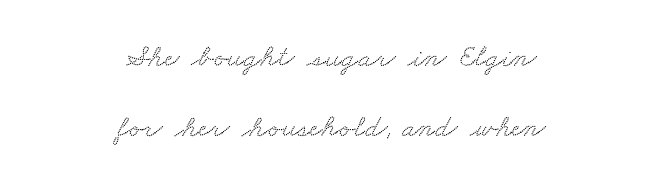
The image shows 31 px wide serif type; set centered, loose line spacing (2.27x), normal letter spacing, not underlined; low stroke contrast and a small x-height.
